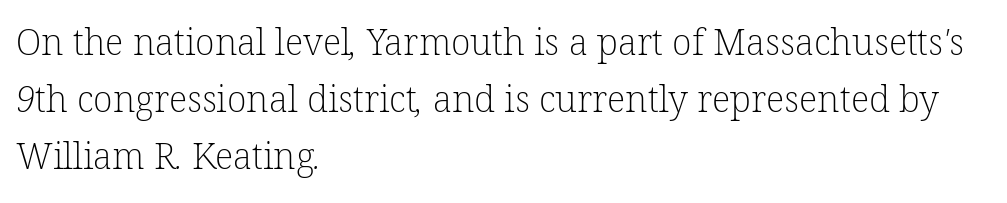
Leading matches the norm, producing a regular column. Casual observation: everything's shoved over to the left. The type family on display is of the serif kind. Each row of text sits above clean, open space.
